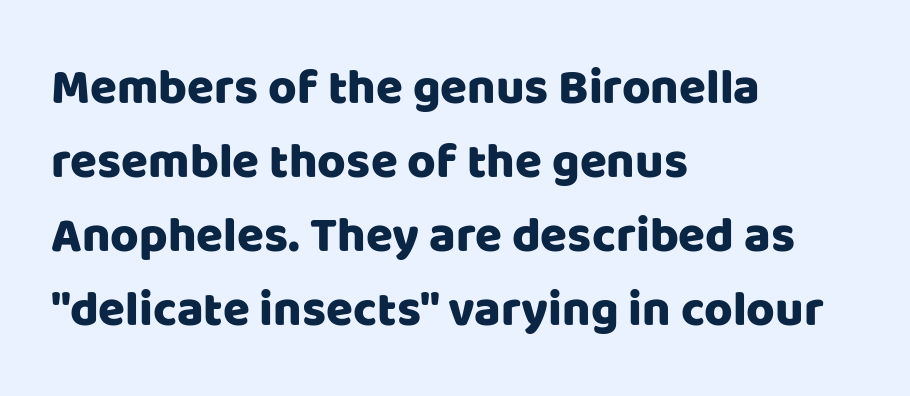
The image shows 49 px sans-serif type, upright; set left-aligned, normal line spacing (1.51x), normal letter spacing, not underlined; low stroke contrast and a large x-height.
